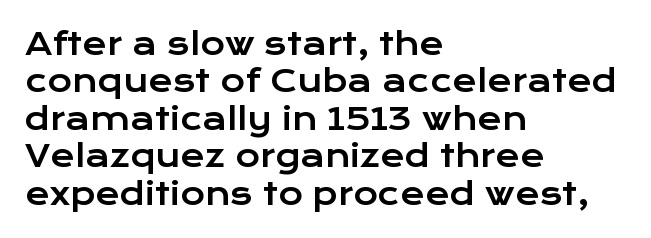
Q: Is the text italic (slanted)? A: No, it is upright.
Q: Is the typeface a serif or a sans-serif typeface? A: Sans-serif.
Q: Is the text underlined? A: No.
Q: How is the paragraph aligned? A: Left-aligned.
Q: Is the spacing between letters normal or unusually wide? A: Normal.
Q: Is the spacing between lines tight, normal or loose? A: Normal.
Q: Width (condensed, normal, or wide)? A: Wide.
Q: Stroke contrast? A: Low.
Q: x-height? A: Medium.
Q: Monospaced? A: No.
